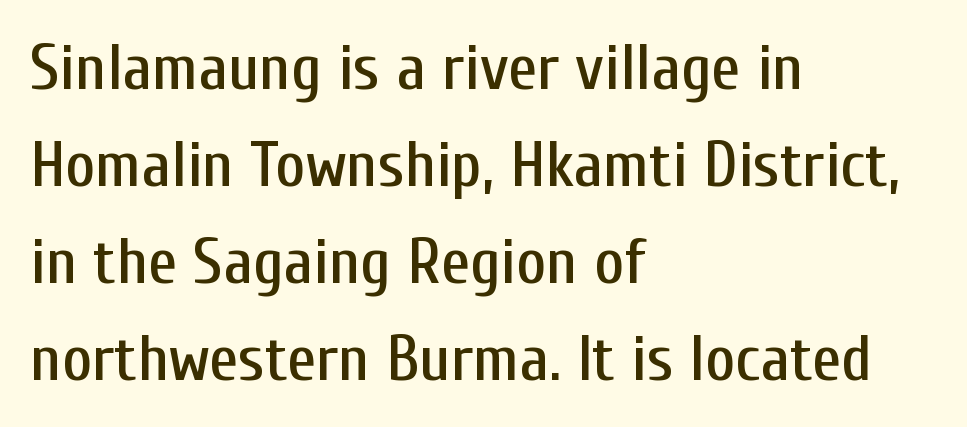
Each row of text sits above clean, open space. The lines are quadded left. Is the letter spacing exaggerated? No — it looks like the ordinary default. Style check: upright. Serifs: no, the terminals of the letterforms are clean. The space between consecutive lines is moderate.
